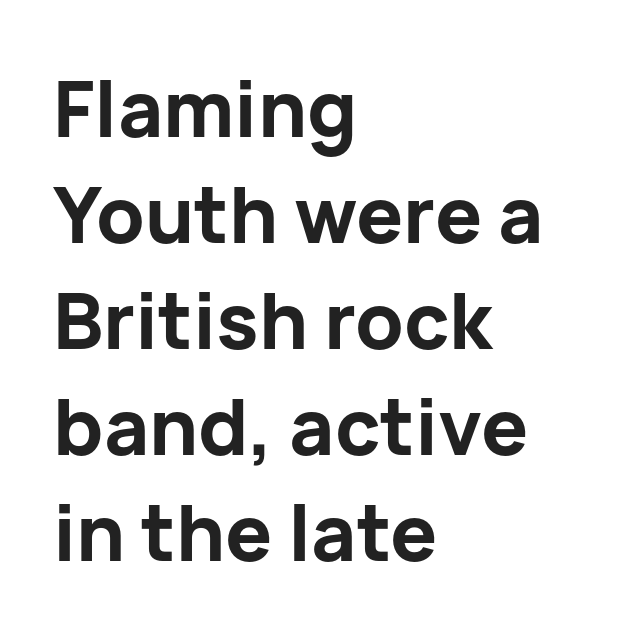
It's the straight-up-and-down kind of type. These lines carry a lot of weight — the face is fully bold. Words float on clear page, feet unadorned. Does extra space separate the letters? No, they use regular spacing. Varying glyph widths throughout — classic text-font behaviour.
